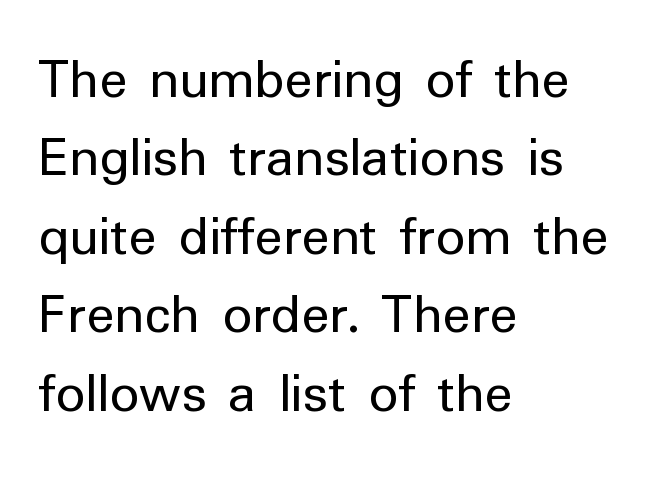
Unlike italic type, these characters show no tilt at all. Classification — sans serif. Which margin do the lines hug? The left one — the right edge is uneven. Character widths vary here, with narrow letters taking less room than wide ones.
